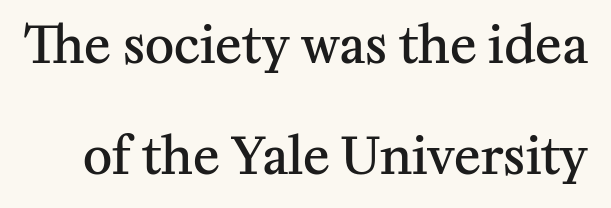
The image shows 50 px semibold serif type, upright; set loose line spacing (2.23x), normal letter spacing, not underlined; medium stroke contrast and a medium x-height.
